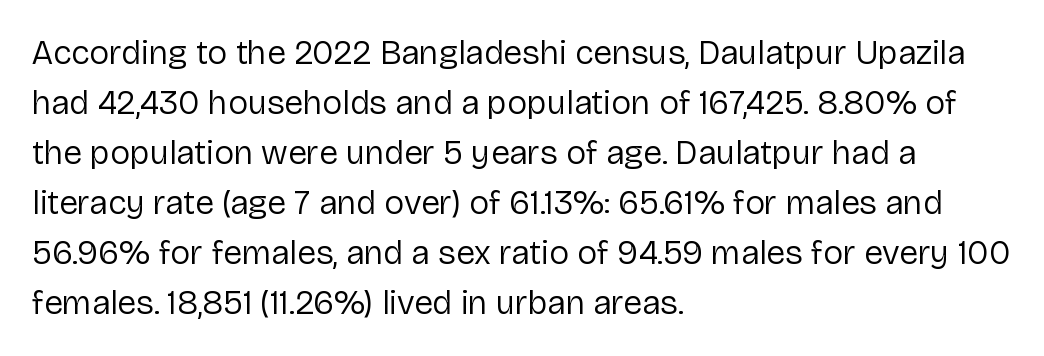
{"serif": "no", "italic": "no", "bold": "no", "weight": "regular", "width": "normal", "stroke_contrast": "low", "x_height": "medium", "monospaced": "no", "underline": "no", "align": "left", "line_spacing": "normal", "line_spacing_ratio": 1.47, "letter_spacing": "normal", "letter_spacing_em": 0.0, "glyph_px": 34}
